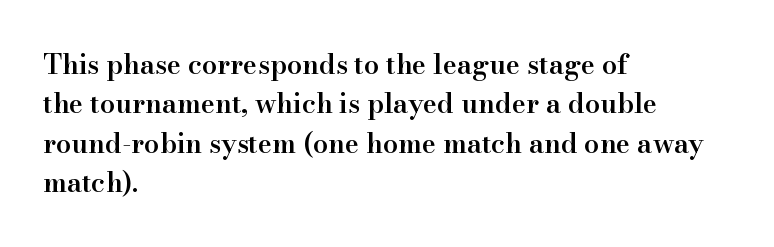
The image shows 27 px text type, upright; set left-aligned, normal line spacing (1.46x), normal letter spacing, not underlined.
